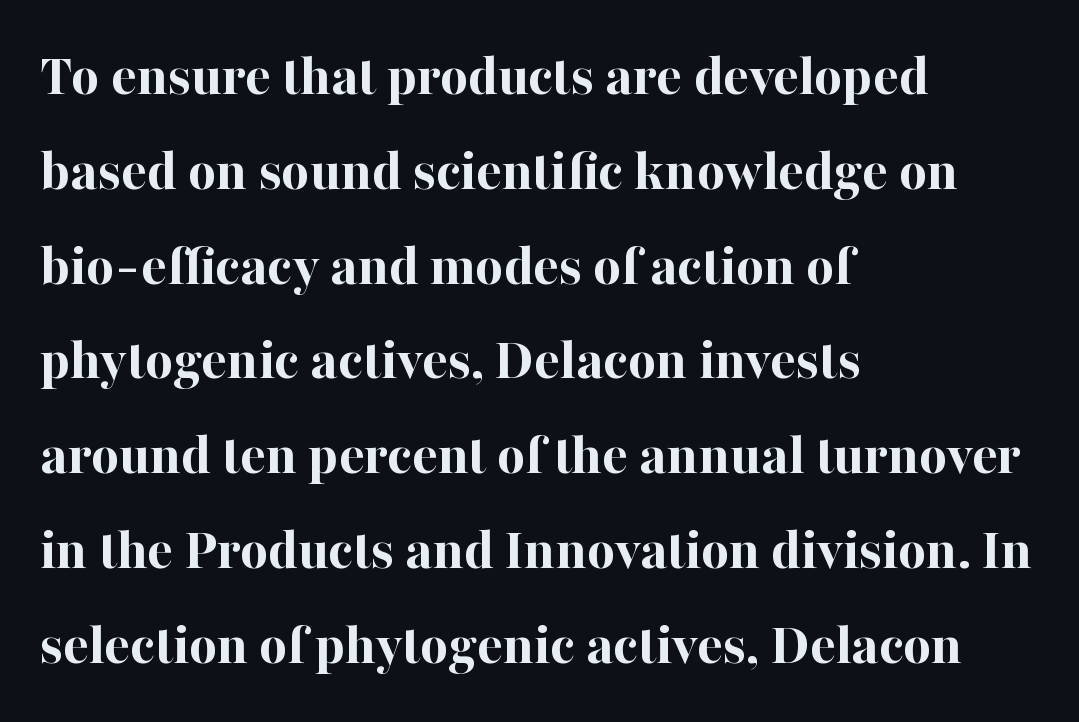
{"serif": "yes", "italic": "no", "bold": "yes", "weight": "bold", "width": "normal", "stroke_contrast": "high", "x_height": "medium", "monospaced": "no", "underline": "no", "align": "left", "line_spacing": "normal", "line_spacing_ratio": 1.58, "letter_spacing": "normal", "letter_spacing_em": 0.0, "glyph_px": 60}
